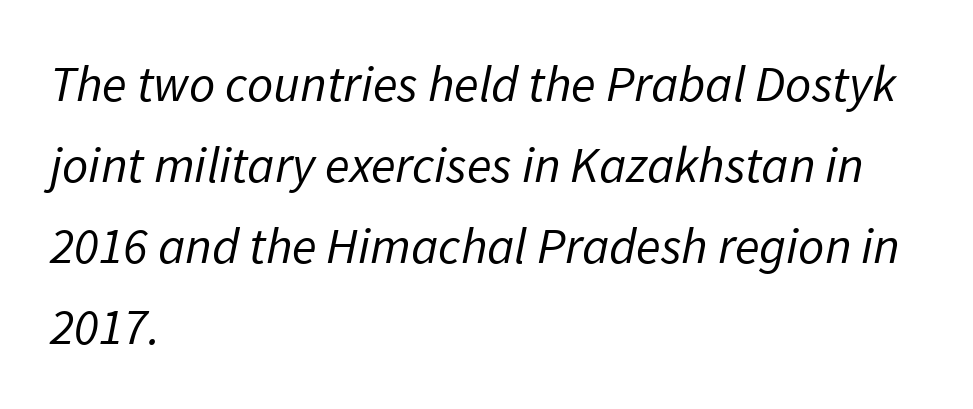
{"serif": "no", "bold": "no", "weight": "regular", "width": "normal", "stroke_contrast": "low", "x_height": "medium", "monospaced": "no", "underline": "no", "align": "left", "line_spacing": "normal", "line_spacing_ratio": 1.59, "letter_spacing": "normal", "letter_spacing_em": 0.0, "glyph_px": 51}
